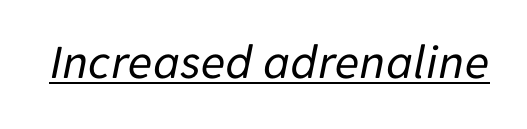
The strokes carry an ordinary text weight at most. Would a proofreader flag this as italicized? Yes. The rendering uses natural spacing where letterforms have individual widths. Nobody touched the tracking dial on this one. Compared with undecorated copy, this sample adds a rule below the words.
